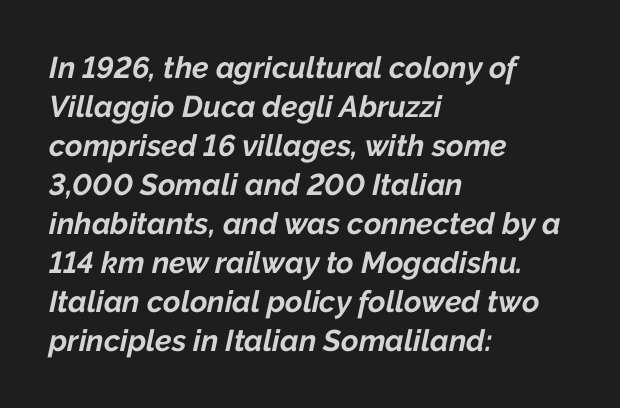
A typesetter would mark this as italic. The passage shown is typed in a proportional face where columns would drift. Is the block centered? No — it sits flush against the left margin. Caption: standard tracking, unaltered.
